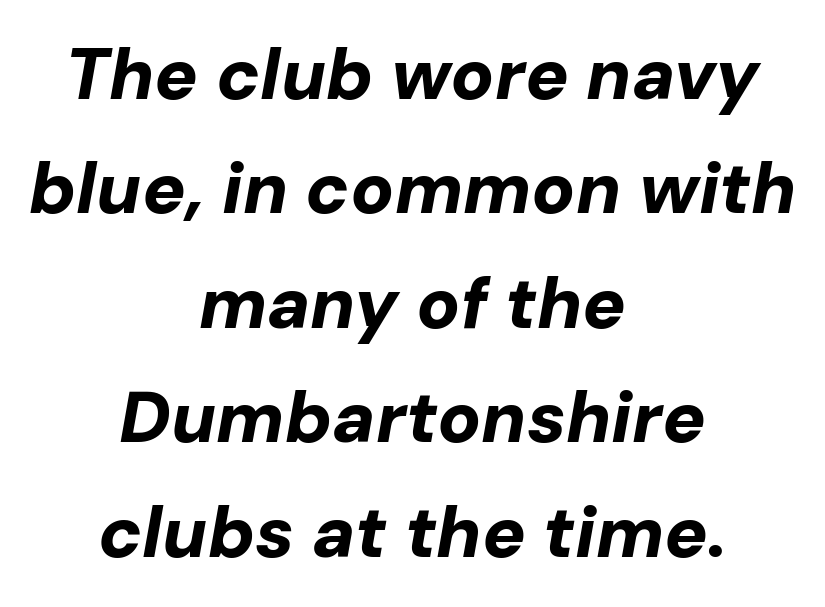
{"italic": "yes", "lean": "right", "slant_degrees": 10, "bold": "yes", "weight": "bold", "width": "normal", "stroke_contrast": "low", "x_height": "medium", "monospaced": "no", "underline": "no", "align": "center", "line_spacing": "normal", "line_spacing_ratio": 1.59, "letter_spacing": "normal", "letter_spacing_em": 0.0, "glyph_px": 72}
